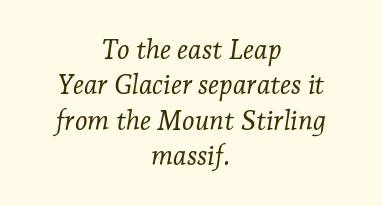
{"italic": "yes", "lean": "right", "slant_degrees": 7, "bold": "no", "underline": "no", "align": "center", "line_spacing": "normal", "line_spacing_ratio": 1.31, "letter_spacing": "normal", "letter_spacing_em": 0.0, "glyph_px": 27}
